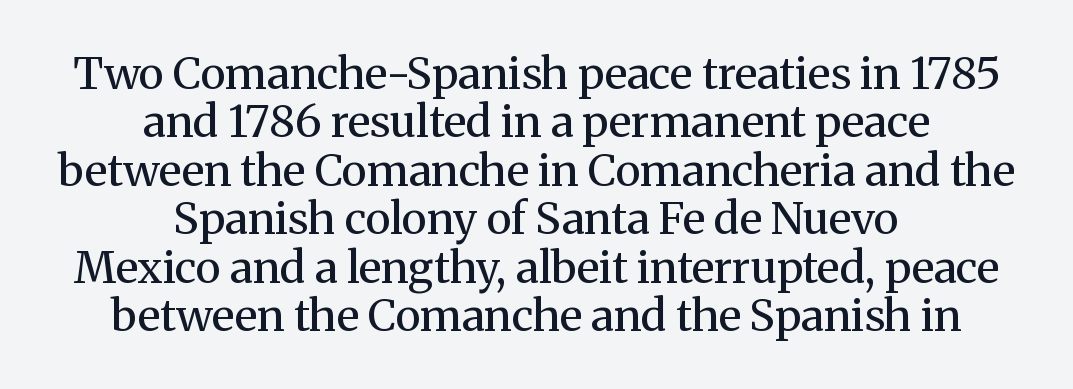
{"serif": "yes", "italic": "no", "bold": "no", "weight": "regular", "width": "normal", "stroke_contrast": "medium", "x_height": "medium", "monospaced": "no", "underline": "no", "align": "center", "line_spacing": "tight", "line_spacing_ratio": 1.1, "letter_spacing": "normal", "letter_spacing_em": 0.0, "glyph_px": 44}
